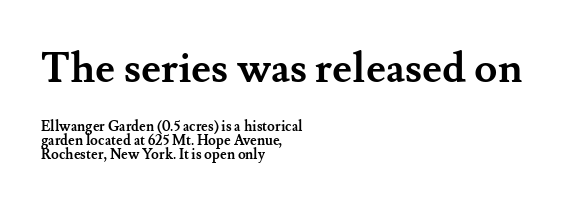
{"serif": "yes", "italic": "no", "bold": "yes", "weight": "semibold", "width": "normal", "stroke_contrast": "medium", "x_height": "small", "monospaced": "no", "underline": "no", "align": "left", "line_spacing": "tight", "line_spacing_ratio": 1.01, "letter_spacing": "normal", "letter_spacing_em": 0.0, "larger_block": "first", "size_ratio": 3.0, "glyph_px": 42}
